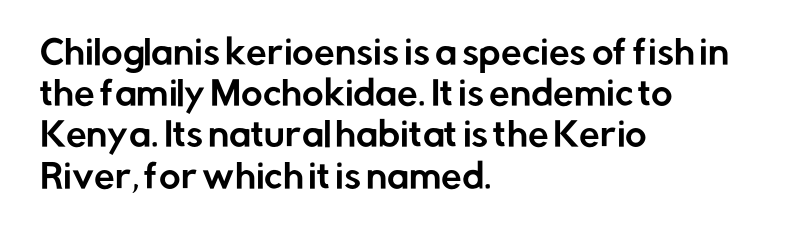
Q: Is the text italic (slanted)? A: No, it is upright.
Q: Is the typeface a serif or a sans-serif typeface? A: Sans-serif.
Q: Is the text underlined? A: No.
Q: How is the paragraph aligned? A: Left-aligned.
Q: Is the spacing between letters normal or unusually wide? A: Normal.
Q: Is the spacing between lines tight, normal or loose? A: Normal.
Q: Width (condensed, normal, or wide)? A: Normal.
Q: Stroke contrast? A: Low.
Q: x-height? A: Medium.
Q: Monospaced? A: No.
